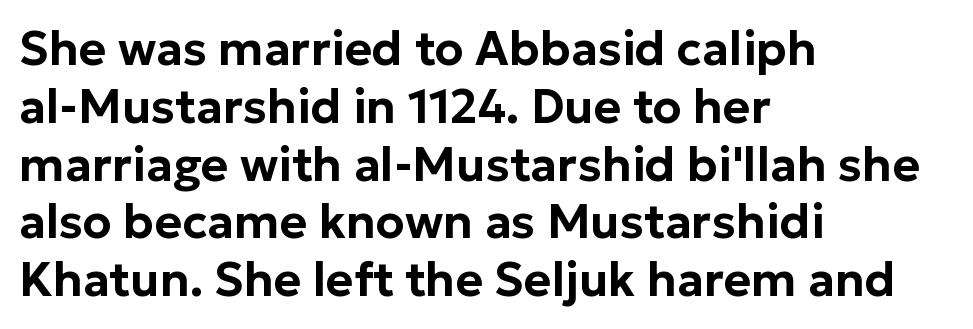
{"serif": "no", "italic": "no", "width": "normal", "stroke_contrast": "low", "x_height": "medium", "monospaced": "no", "underline": "no", "align": "left", "line_spacing_ratio": 1.23, "letter_spacing": "normal", "letter_spacing_em": 0.0, "glyph_px": 47}
